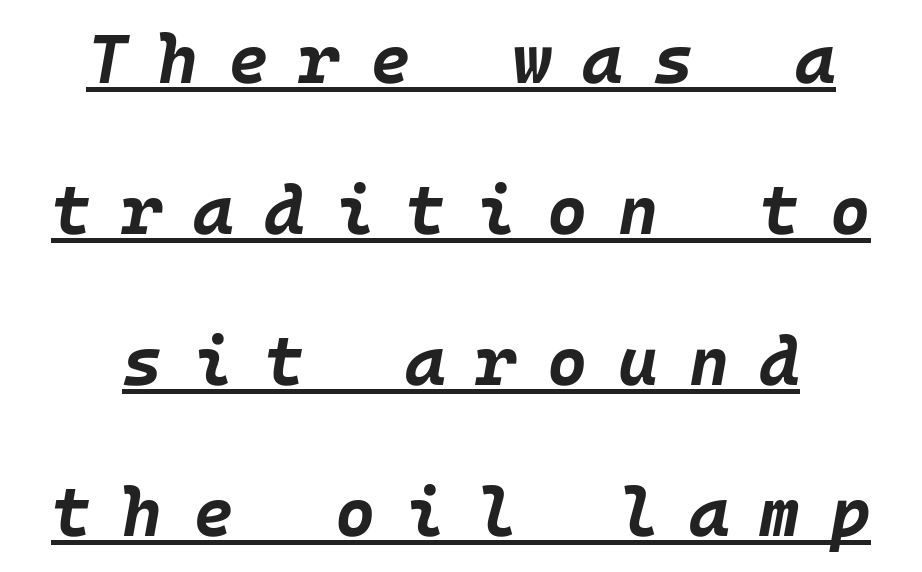
These words are printed bold, with thick strokes throughout. Someone cranked the tracking dial way up on this one. Notice how the passage keeps no hard edge, just a central spine. Glance below the letters and you will spot a drawn line.
